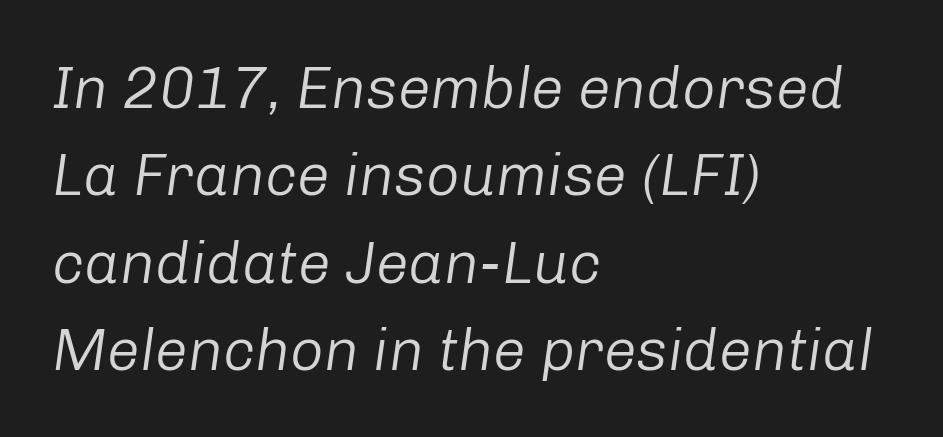
Q: Is the text bold? A: No.
Q: Is the text italic (slanted)? A: Yes, it leans right by about 8 degrees.
Q: Is the text underlined? A: No.
Q: How is the paragraph aligned? A: Left-aligned.
Q: Is the spacing between letters normal or unusually wide? A: Normal.
Q: Is the spacing between lines tight, normal or loose? A: Normal.
Q: Width (condensed, normal, or wide)? A: Normal.
Q: Stroke contrast? A: Low.
Q: x-height? A: Medium.
Q: Monospaced? A: No.
